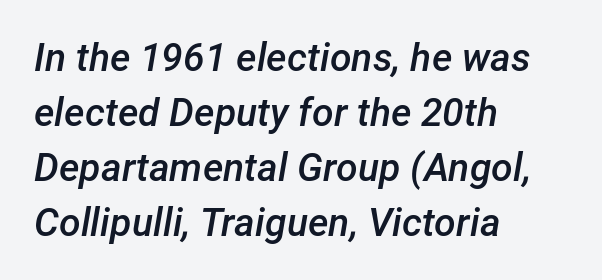
Rendered with sloped, italic letterforms. The ragged edge is on the right, which tells us the setting is flush left. Looks like regular typesetting: each glyph gets only the width it needs. The tracking reads as untouched default to a designer's eye.
